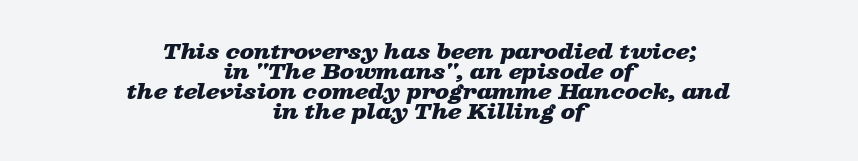
{"italic": "yes", "lean": "right", "slant_degrees": 13, "bold": "yes", "underline": "no", "align": "center", "line_spacing": "tight", "line_spacing_ratio": 0.96, "letter_spacing": "normal", "letter_spacing_em": 0.0, "glyph_px": 21}
